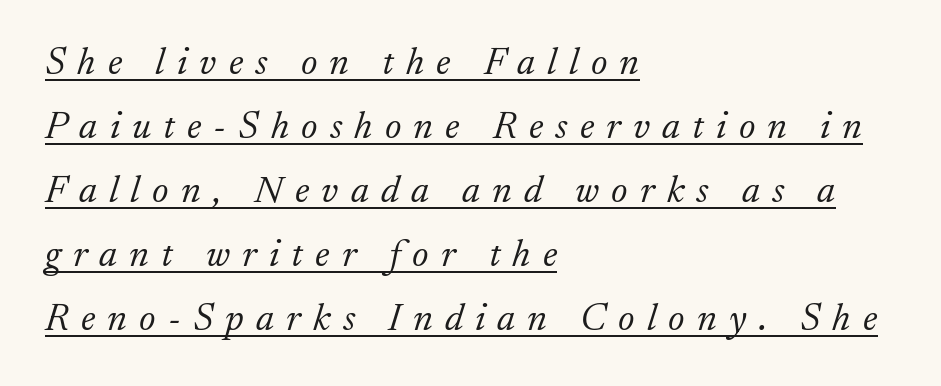
The image shows 39 px light serif type, italic (leaning right); set left-aligned, normal line spacing (1.64x), unusually wide letter spacing (+0.31 em), underlined; low stroke contrast and a small x-height.
